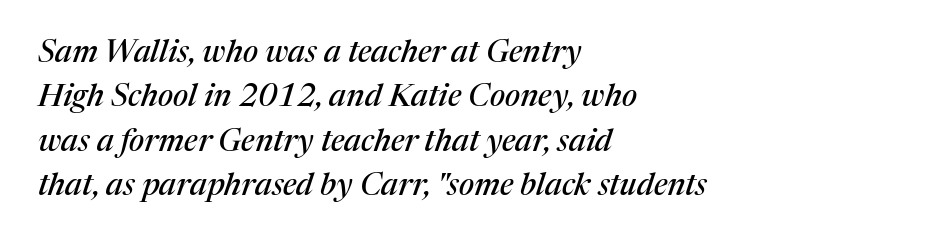
Is there much room between lines? A standard amount, neither cramped nor airy. To sum up the face: it has serifs. These lines are set flush left with a ragged right edge. Here the designer chose a conventional face with non-uniform glyph widths.
